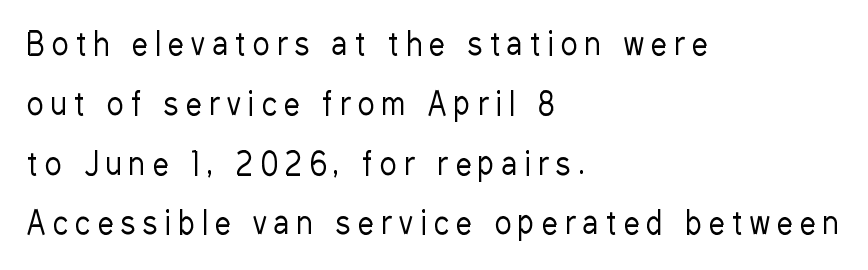
Q: Is the text bold? A: No.
Q: Is the text italic (slanted)? A: No, it is upright.
Q: Is the typeface a serif or a sans-serif typeface? A: Sans-serif.
Q: Is the text underlined? A: No.
Q: How is the paragraph aligned? A: Left-aligned.
Q: Is the spacing between letters normal or unusually wide? A: Unusually wide.
Q: Is the spacing between lines tight, normal or loose? A: Loose.
Q: Width (condensed, normal, or wide)? A: Condensed.
Q: Stroke contrast? A: Low.
Q: x-height? A: Medium.
Q: Monospaced? A: No.
